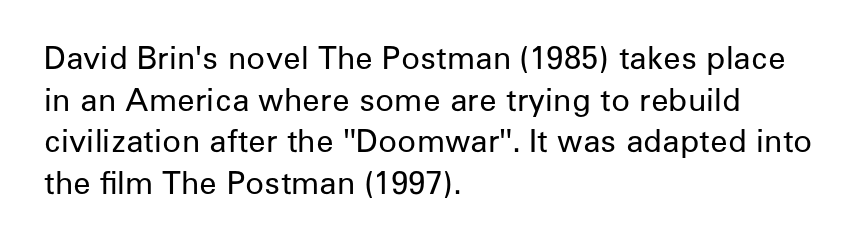
{"serif": "no", "italic": "no", "bold": "no", "weight": "regular", "width": "normal", "stroke_contrast": "low", "x_height": "medium", "monospaced": "no", "underline": "no", "align": "left", "line_spacing": "normal", "line_spacing_ratio": 1.34, "letter_spacing": "normal", "letter_spacing_em": 0.0, "glyph_px": 31}
